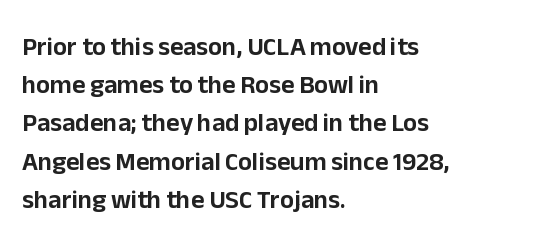
Glance below the letters and you will spot only blank space. Interline gaps are of average width in this sample. The type sits square on the baseline with zero lean. The text block is weighted toward the left margin, trailing off unevenly rightward. These lines keep a tight, regular rhythm from letter to letter.
